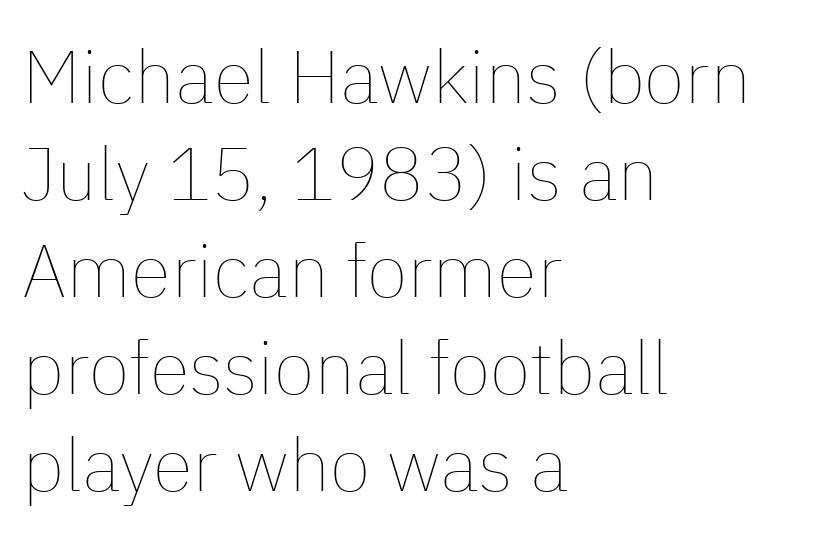
Rendered with straight, roman letterforms. Does the copy run flush right? No — it runs flush left. Honestly, the letter spacing is just normal — you wouldn't notice it. Underlining? Definitely not there. The passage shown is typed in a proportional face where columns would drift. Is the type heavy? It reads as light-to-regular instead.
